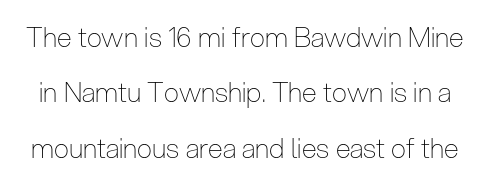
The gap between lines stays unmarked. The weight would be labelled regular, book, light, or lighter still. How would I describe the line gaps? Wide and relaxed. Here the glyphs are tracked normally, forming tight word shapes.
